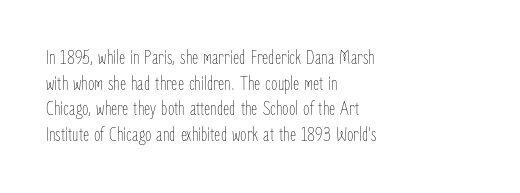
The image shows 21 px text type, upright; set left-aligned, line spacing 1.22x, normal letter spacing, not underlined.
